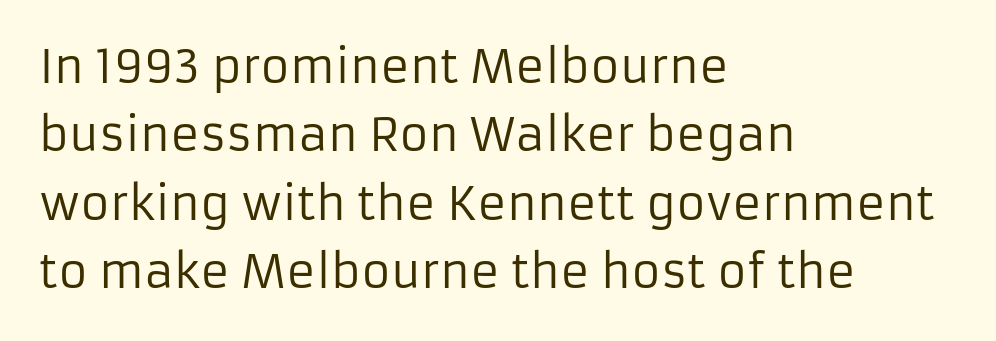
Q: Is the text bold? A: No.
Q: Is the text italic (slanted)? A: No, it is upright.
Q: Is the typeface a serif or a sans-serif typeface? A: Sans-serif.
Q: Is the text underlined? A: No.
Q: How is the paragraph aligned? A: Left-aligned.
Q: Is the spacing between letters normal or unusually wide? A: Normal.
Q: Is the spacing between lines tight, normal or loose? A: Normal.
Q: Width (condensed, normal, or wide)? A: Normal.
Q: Stroke contrast? A: Low.
Q: x-height? A: Medium.
Q: Monospaced? A: No.
